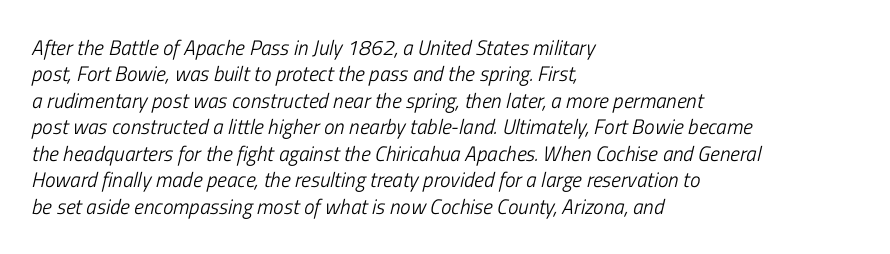
Inter-character spacing is left at the font's built-in metrics. Reading down the block, your eye returns to a fixed left position each line. Any mark beneath the type? The region is blank. Is the stroke heavy? The answer is a plain regular-or-lighter.
